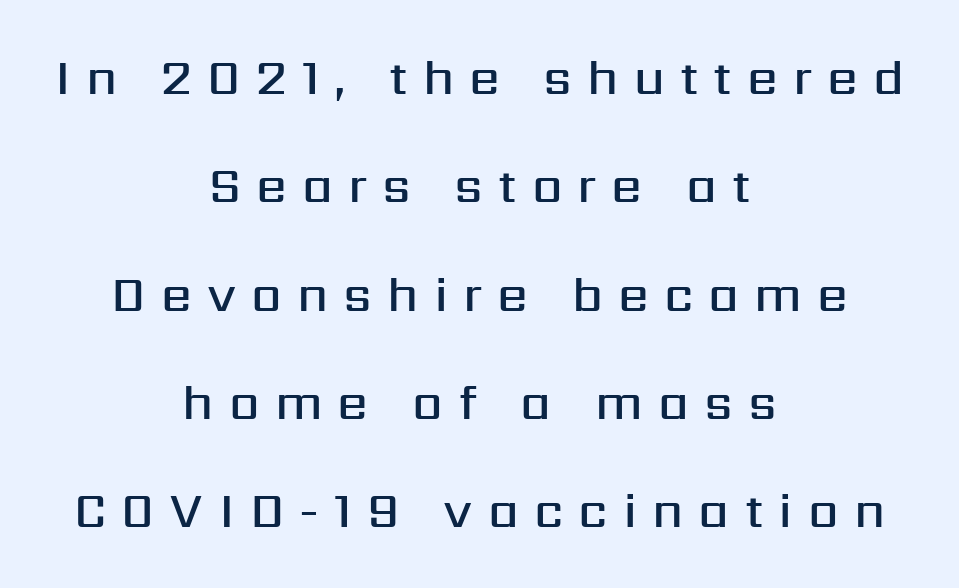
The image shows 49 px semibold sans-serif type, upright; set centered, loose line spacing (2.21x), unusually wide letter spacing (+0.31 em), not underlined; medium stroke contrast and a medium x-height.
